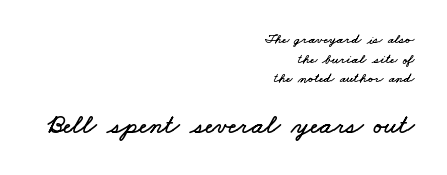
The image shows 27 px text type; set right-aligned, normal line spacing (1.41x), normal letter spacing, not underlined; the second (bottom) block is 1.93x larger.
